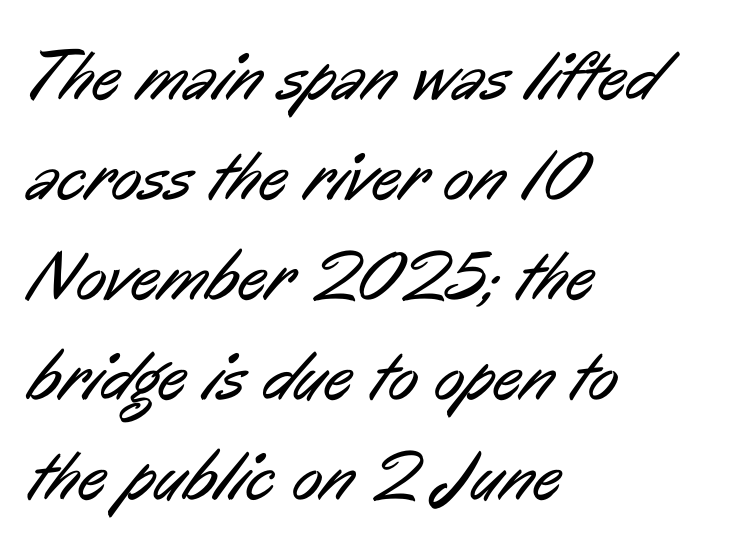
The image shows 70 px regular-weight, condensed sans-serif type; set left-aligned, normal line spacing (1.43x), normal letter spacing, not underlined; low stroke contrast and a medium x-height.
